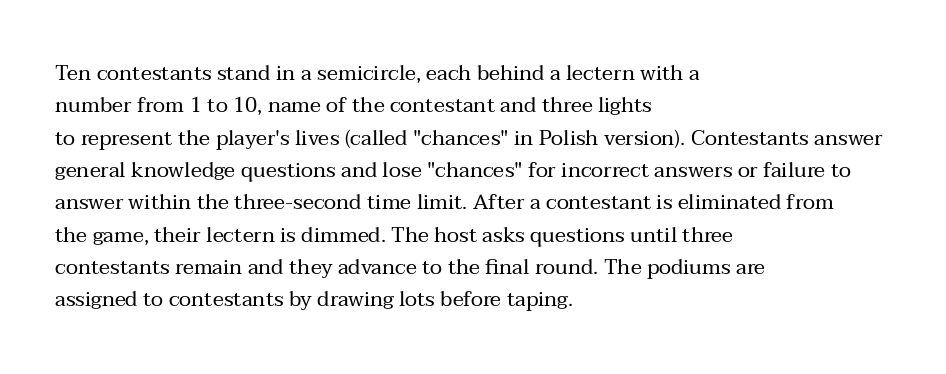
{"italic": "no", "bold": "no", "underline": "no", "align": "left", "line_spacing": "normal", "line_spacing_ratio": 1.54, "letter_spacing": "normal", "letter_spacing_em": 0.0, "glyph_px": 21}
